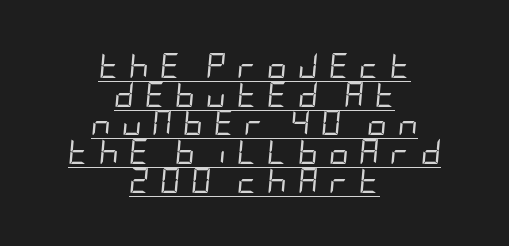
{"italic": "yes", "lean": "right", "slant_degrees": 5, "bold": "no", "underline": "yes", "align": "center", "line_spacing": "tight", "line_spacing_ratio": 1.15, "letter_spacing": "wide", "letter_spacing_em": 0.41, "glyph_px": 25}
